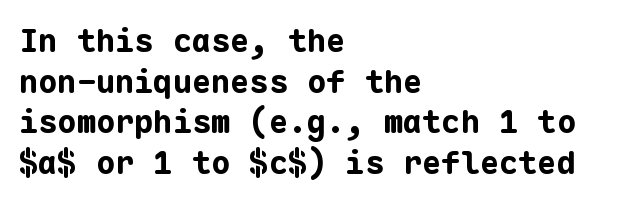
Q: Is the text bold? A: Yes.
Q: Is the text italic (slanted)? A: No, it is upright.
Q: Is the typeface a serif or a sans-serif typeface? A: Sans-serif.
Q: Is the text underlined? A: No.
Q: How is the paragraph aligned? A: Left-aligned.
Q: Is the spacing between letters normal or unusually wide? A: Normal.
Q: Is the spacing between lines tight, normal or loose? A: Normal.
Q: Width (condensed, normal, or wide)? A: Normal.
Q: Stroke contrast? A: Low.
Q: x-height? A: Medium.
Q: Monospaced? A: Yes.
